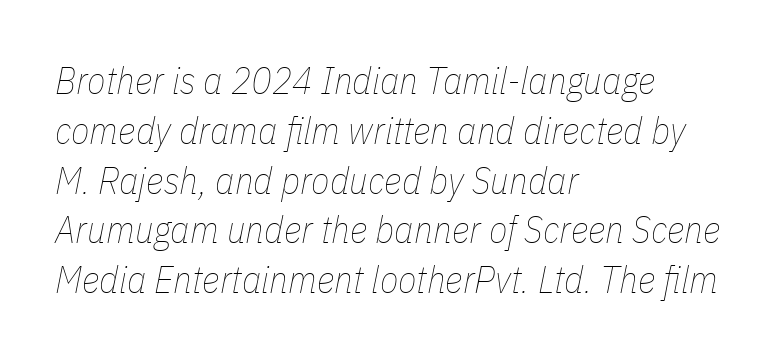
The strokes carry an ordinary text weight at most. The lines in this sample share a left origin and differ only in where they stop. A typesetter would call this zero additional tracking. The gap between lines stays unmarked. The typography opts for an oblique posture over an upright one.
